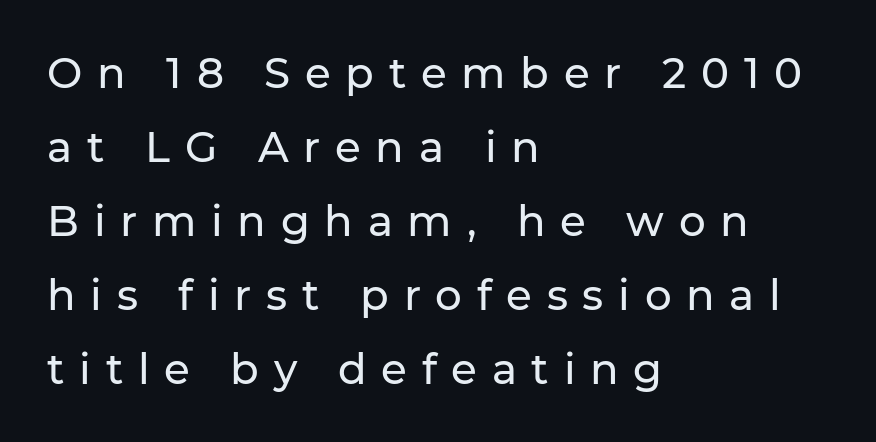
Does the type have serifs? No, each stem ends abruptly. Italic? Not at all — the glyphs are vertical. The specimen omits any rule beneath the text block's lines. In terms of letterspacing, this is a distinctly airy, spread setting. Is this a fixed-width face? No — the glyphs have proportional, varying widths.
